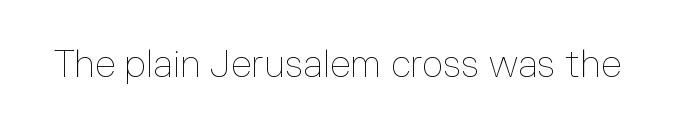
{"italic": "no", "bold": "no", "weight": "thin", "width": "normal", "stroke_contrast": "low", "x_height": "medium", "monospaced": "no", "underline": "no", "letter_spacing": "normal", "letter_spacing_em": 0.0, "glyph_px": 37}
